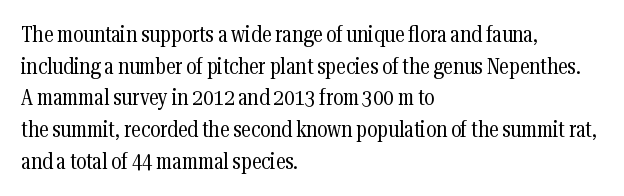
Q: Is the text bold? A: No.
Q: Is the text italic (slanted)? A: No, it is upright.
Q: Is the text underlined? A: No.
Q: How is the paragraph aligned? A: Left-aligned.
Q: Is the spacing between letters normal or unusually wide? A: Normal.
Q: Is the spacing between lines tight, normal or loose? A: Normal.
